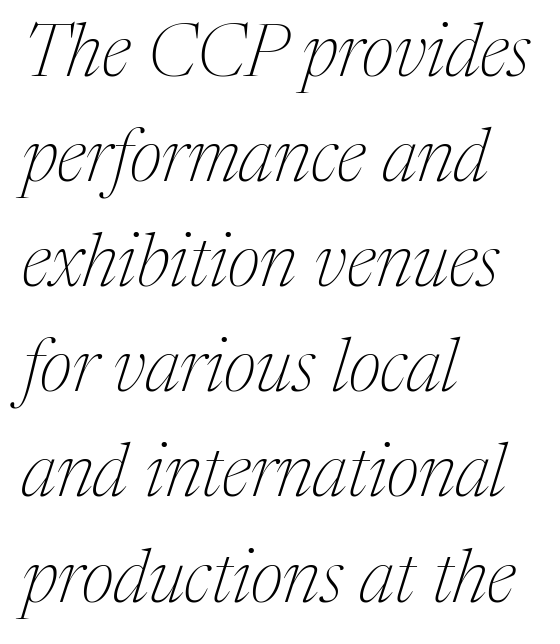
The image shows 73 px thin serif type, italic (leaning right); set left-aligned, normal line spacing (1.44x), normal letter spacing, not underlined; medium stroke contrast and a medium x-height.
